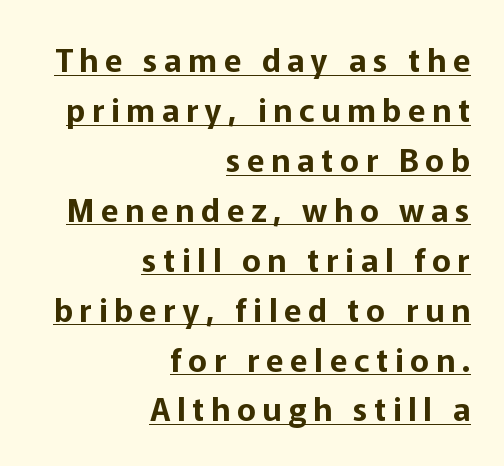
{"serif": "no", "italic": "no", "width": "normal", "stroke_contrast": "low", "x_height": "medium", "monospaced": "no", "underline": "yes", "align": "right", "line_spacing": "normal", "line_spacing_ratio": 1.56, "letter_spacing": "wide", "letter_spacing_em": 0.21, "glyph_px": 32}
